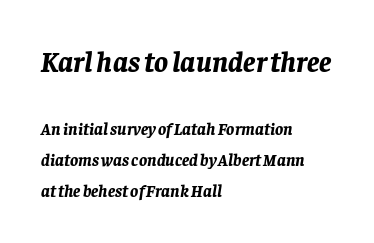
{"italic": "yes", "lean": "right", "slant_degrees": 8, "bold": "yes", "weight": "bold", "width": "normal", "stroke_contrast": "low", "x_height": "large", "monospaced": "no", "underline": "no", "align": "left", "line_spacing_ratio": 1.83, "letter_spacing": "normal", "letter_spacing_em": 0.0, "larger_block": "first", "size_ratio": 1.71, "glyph_px": 29}
